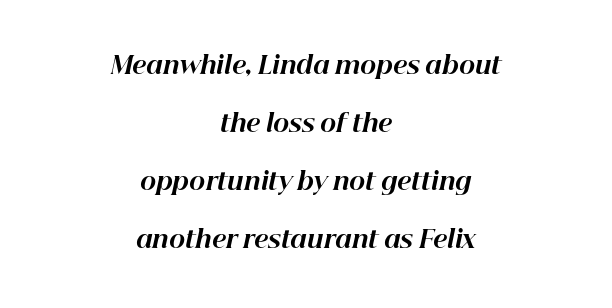
{"italic": "yes", "lean": "right", "slant_degrees": 12, "bold": "yes", "underline": "no", "align": "center", "line_spacing": "loose", "line_spacing_ratio": 2.42, "letter_spacing": "normal", "letter_spacing_em": 0.0, "glyph_px": 24}
